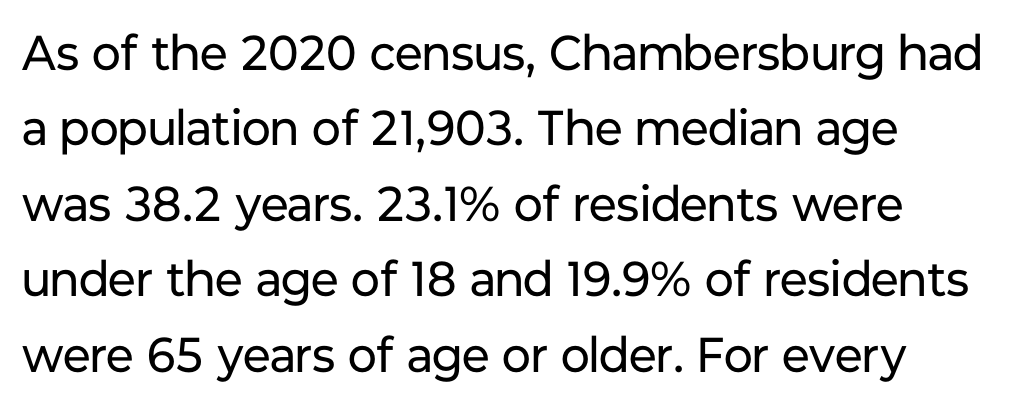
{"serif": "no", "italic": "no", "bold": "no", "weight": "regular", "width": "normal", "stroke_contrast": "low", "x_height": "medium", "monospaced": "no", "underline": "no", "line_spacing": "normal", "line_spacing_ratio": 1.54, "letter_spacing": "normal", "letter_spacing_em": 0.0, "glyph_px": 49}
